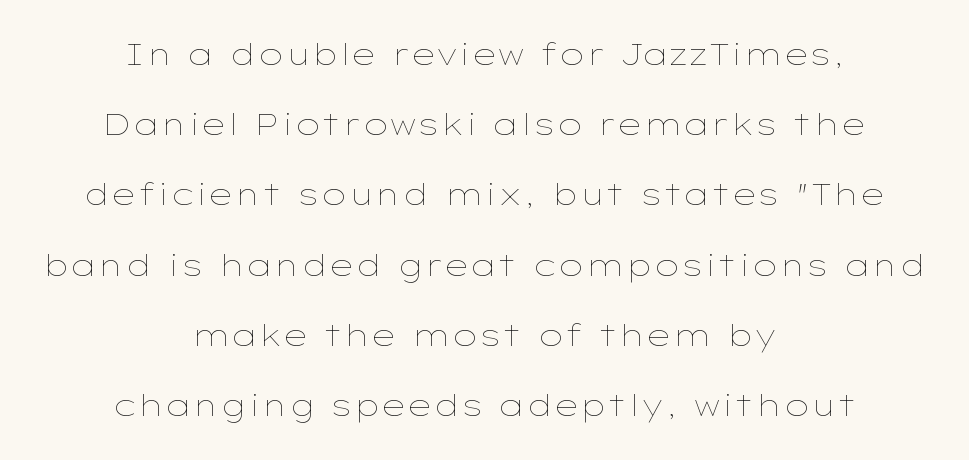
Q: Is the text bold? A: No.
Q: Is the text italic (slanted)? A: No, it is upright.
Q: Is the text underlined? A: No.
Q: How is the paragraph aligned? A: Centered.
Q: Is the spacing between letters normal or unusually wide? A: Normal.
Q: Is the spacing between lines tight, normal or loose? A: Loose.
Q: Width (condensed, normal, or wide)? A: Wide.
Q: Stroke contrast? A: Low.
Q: x-height? A: Medium.
Q: Monospaced? A: No.
